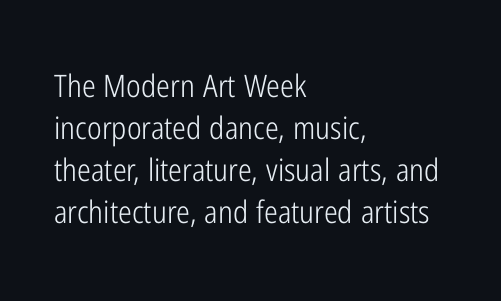
{"serif": "no", "italic": "no", "bold": "no", "weight": "light", "width": "condensed", "stroke_contrast": "low", "x_height": "medium", "monospaced": "no", "underline": "no", "align": "left", "line_spacing": "normal", "line_spacing_ratio": 1.36, "letter_spacing": "normal", "letter_spacing_em": 0.0, "glyph_px": 31}
